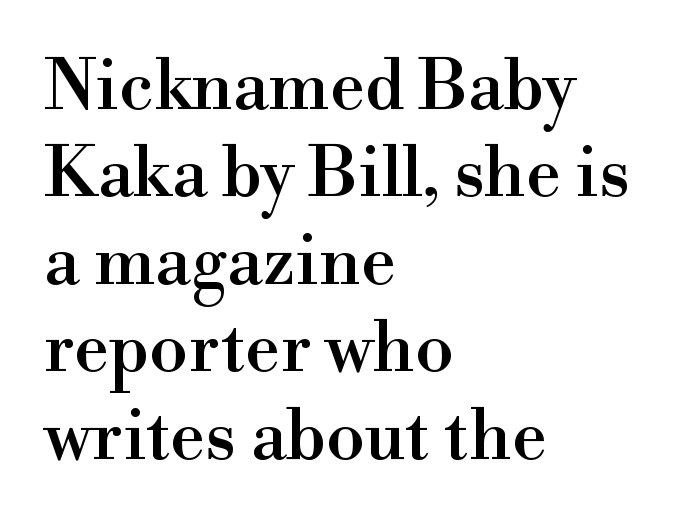
{"serif": "yes", "italic": "no", "width": "normal", "x_height": "small", "monospaced": "no", "underline": "no", "align": "left", "line_spacing": "normal", "line_spacing_ratio": 1.25, "letter_spacing": "normal", "letter_spacing_em": 0.0, "glyph_px": 70}
